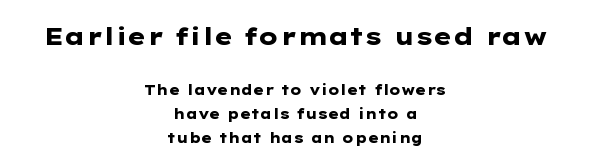
Line spacing here is normal. Decoration check: the copy has no underline. The rag falls on both sides of this text block equally. Block one is the big one; block two sits smaller underneath.
